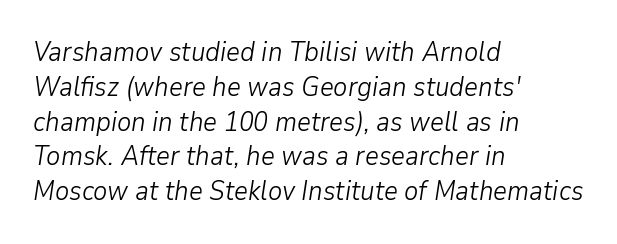
The image shows 27 px text type, italic (leaning right); set left-aligned, normal line spacing (1.29x), normal letter spacing, not underlined.
